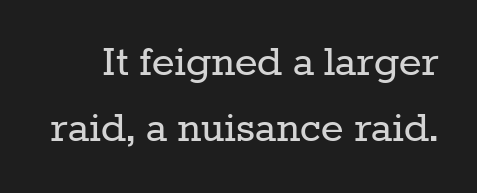
The image shows 48 px regular-weight serif type, upright; set normal line spacing (1.37x), normal letter spacing, not underlined; low stroke contrast and a medium x-height.
